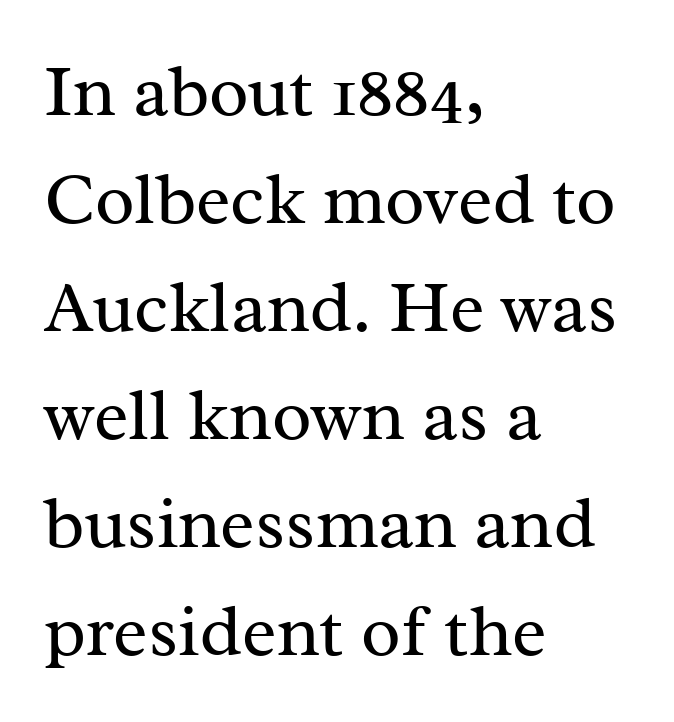
{"serif": "yes", "italic": "no", "bold": "no", "weight": "regular", "width": "normal", "stroke_contrast": "medium", "x_height": "medium", "monospaced": "no", "underline": "no", "align": "left", "line_spacing": "normal", "line_spacing_ratio": 1.48, "letter_spacing": "normal", "letter_spacing_em": 0.0, "glyph_px": 73}
